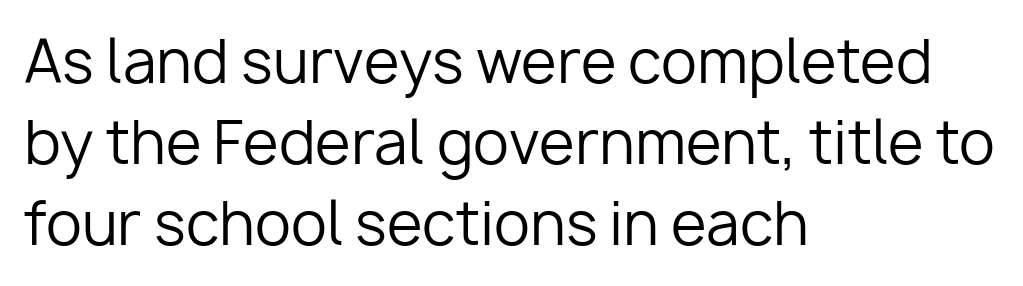
{"serif": "no", "italic": "no", "bold": "no", "weight": "regular", "width": "normal", "stroke_contrast": "low", "x_height": "medium", "monospaced": "no", "underline": "no", "align": "left", "line_spacing": "normal", "line_spacing_ratio": 1.4, "letter_spacing": "normal", "letter_spacing_em": 0.0, "glyph_px": 58}
